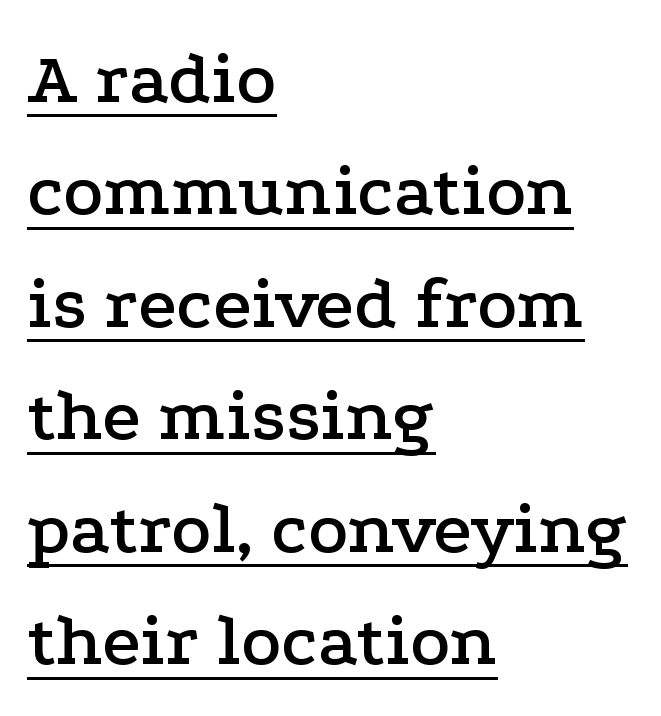
{"serif": "yes", "italic": "no", "width": "wide", "stroke_contrast": "low", "x_height": "medium", "monospaced": "no", "underline": "yes", "align": "left", "line_spacing": "normal", "line_spacing_ratio": 1.5, "letter_spacing": "normal", "letter_spacing_em": 0.0, "glyph_px": 75}
